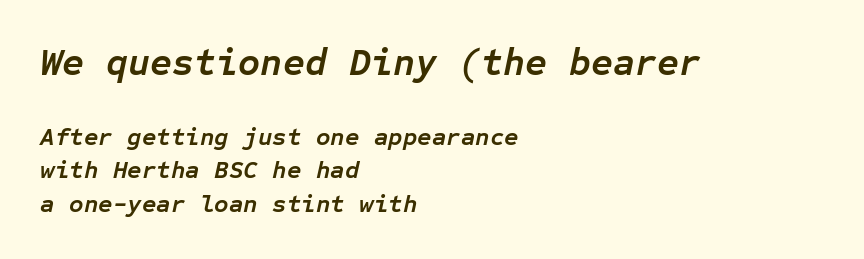
Caption: upper text group enlarged, lower text group reduced. These lines keep a tight, regular rhythm from letter to letter. Whoever set this chose a conventional vertical rhythm. Think of a typewriter: that constant character pitch is what you see here. The font's italic variant was chosen for this text. Plain, unruled lines of type.
